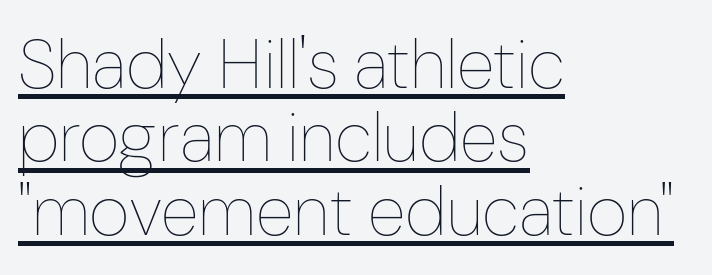
{"italic": "no", "bold": "no", "weight": "thin", "width": "condensed", "stroke_contrast": "low", "x_height": "medium", "monospaced": "no", "underline": "yes", "align": "left", "line_spacing": "tight", "line_spacing_ratio": 1.05, "letter_spacing": "normal", "letter_spacing_em": 0.0, "glyph_px": 70}
